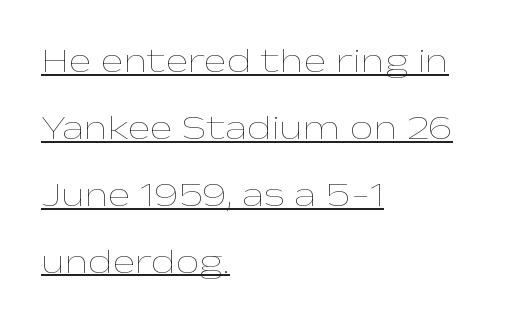
The image shows 34 px thin, wide type, upright; set left-aligned, loose line spacing (1.97x), normal letter spacing, underlined; low stroke contrast and a medium x-height.
